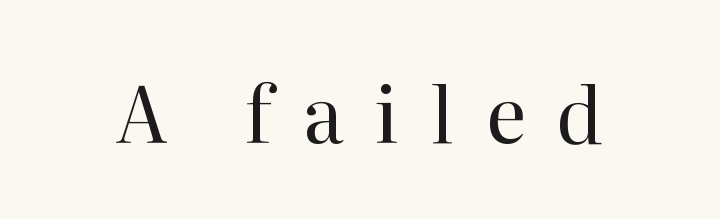
Q: Is the text bold? A: No.
Q: Is the text italic (slanted)? A: No, it is upright.
Q: Is the typeface a serif or a sans-serif typeface? A: Serif.
Q: Is the text underlined? A: No.
Q: Is the spacing between letters normal or unusually wide? A: Unusually wide.
Q: Width (condensed, normal, or wide)? A: Normal.
Q: Stroke contrast? A: High.
Q: x-height? A: Medium.
Q: Monospaced? A: No.
